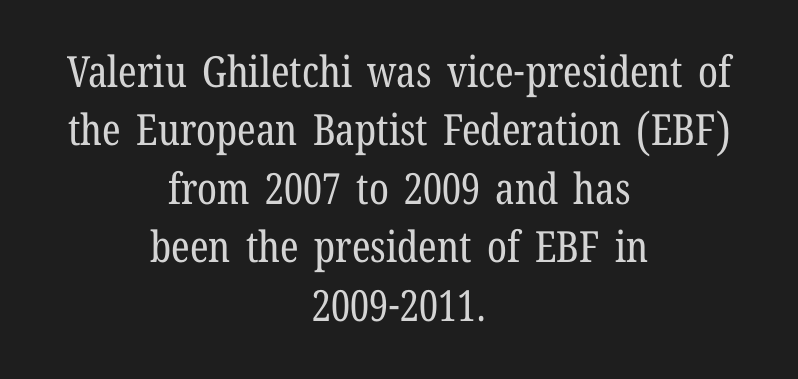
Glyph-to-glyph distance matches everyday printed text. Counters stay open thanks to moderate or lighter strokes. The rendering uses natural spacing where letterforms have individual widths. Vertically, the passage feels balanced, rows spaced as you'd expect. Italic: no, the glyphs are upright roman.
